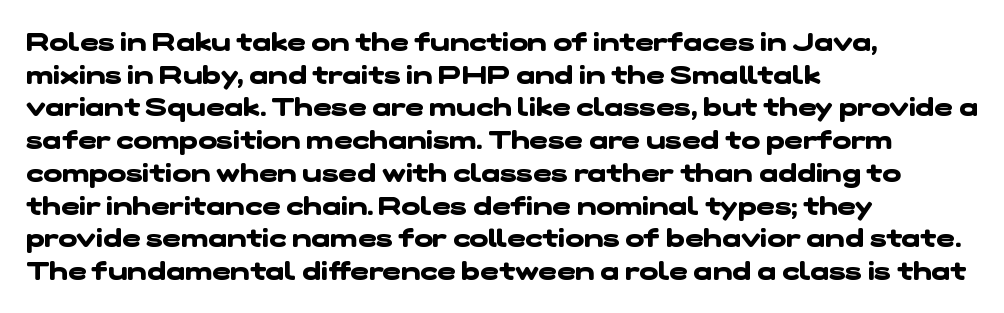
Q: Is the text bold? A: Yes.
Q: Is the text underlined? A: No.
Q: How is the paragraph aligned? A: Left-aligned.
Q: Is the spacing between letters normal or unusually wide? A: Normal.
Q: Is the spacing between lines tight, normal or loose? A: Normal.
